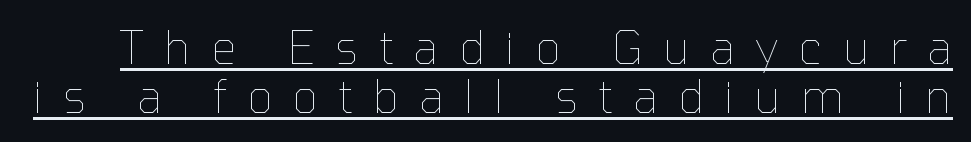
The image shows 45 px thin type, upright; set tight line spacing (1.1x), unusually wide letter spacing (+0.45 em), underlined; low stroke contrast and a medium x-height.
